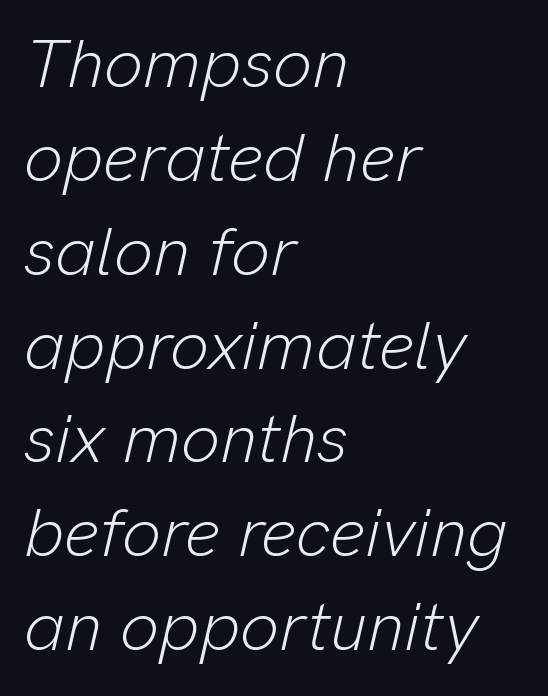
The image shows 69 px light type, italic (leaning right); set left-aligned, normal line spacing (1.36x), normal letter spacing, not underlined; low stroke contrast and a medium x-height.
